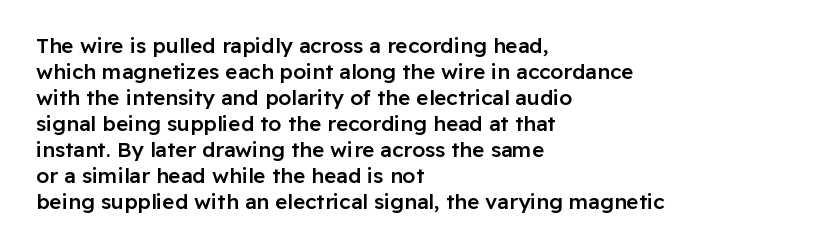
{"italic": "no", "bold": "semi", "underline": "no", "align": "left", "line_spacing_ratio": 1.24, "letter_spacing": "normal", "letter_spacing_em": 0.0, "glyph_px": 21}
